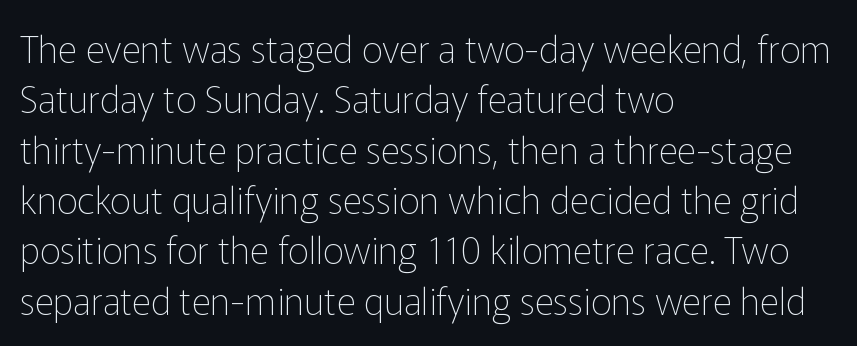
In terms of leading, this rendering sits right in the middle. A typesetter would mark this as roman, not italic. This sample uses plain, unmodified letter spacing. Is the type heavy? It reads as light-to-regular instead.
